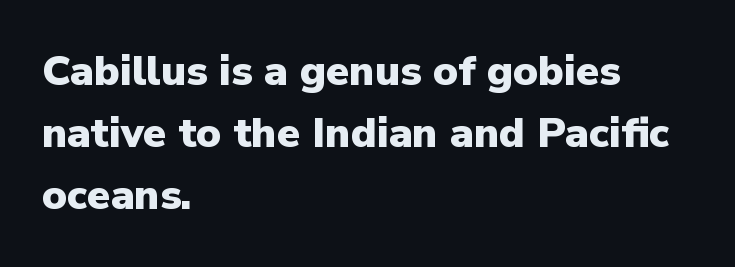
{"serif": "no", "italic": "no", "bold": "yes", "weight": "heavy", "width": "normal", "stroke_contrast": "low", "x_height": "medium", "monospaced": "no", "underline": "no", "align": "left", "line_spacing": "normal", "line_spacing_ratio": 1.48, "letter_spacing": "normal", "letter_spacing_em": 0.0, "glyph_px": 42}
